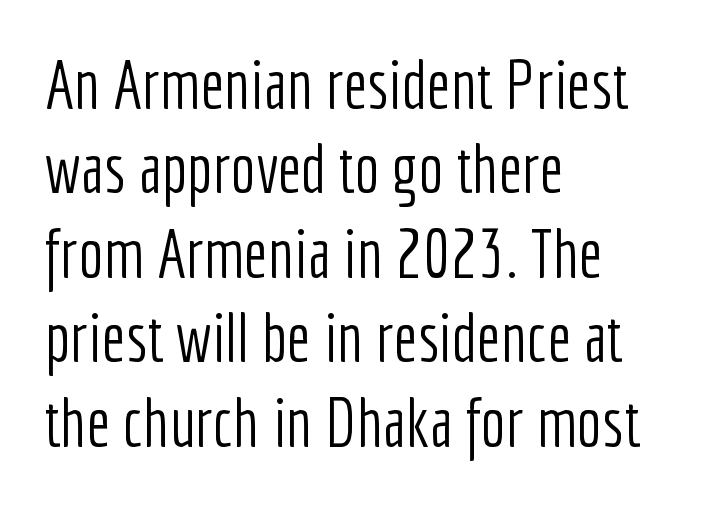
The image shows 67 px light, condensed sans-serif type, upright; set left-aligned, normal line spacing (1.26x), normal letter spacing, not underlined; low stroke contrast and a medium x-height.
